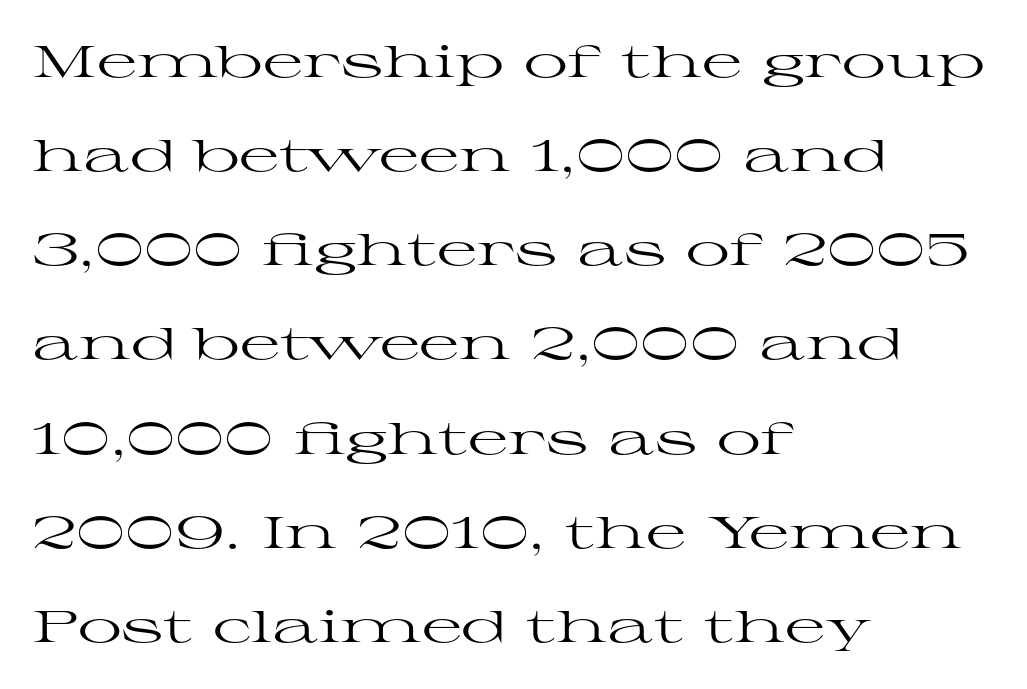
{"serif": "yes", "italic": "no", "bold": "no", "weight": "regular", "width": "wide", "stroke_contrast": "high", "x_height": "medium", "monospaced": "no", "underline": "no", "align": "left", "line_spacing": "loose", "line_spacing_ratio": 2.14, "letter_spacing": "normal", "letter_spacing_em": 0.0, "glyph_px": 44}
